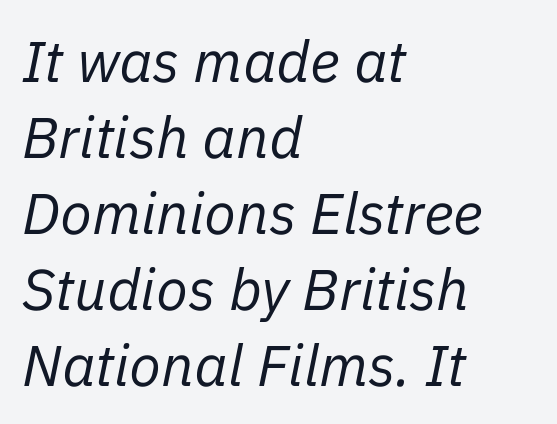
Observe the lean: these are italic letterforms. In terms of letterspacing, this is plain default setting. Character widths vary here, with narrow letters taking less room than wide ones. Leftover space on each line is placed entirely after the last word.
